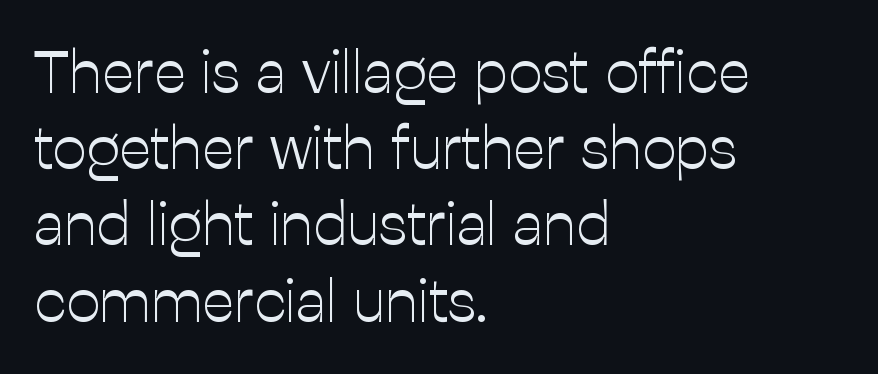
The image shows 60 px light sans-serif type, upright; set left-aligned, normal line spacing (1.27x), normal letter spacing, not underlined; low stroke contrast and a medium x-height.
